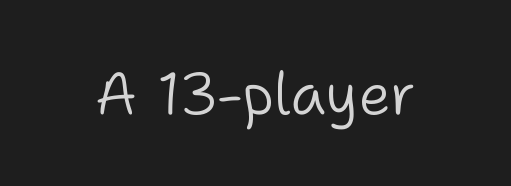
The image shows 59 px light sans-serif type, upright; set normal letter spacing, not underlined; low stroke contrast and a medium x-height.
